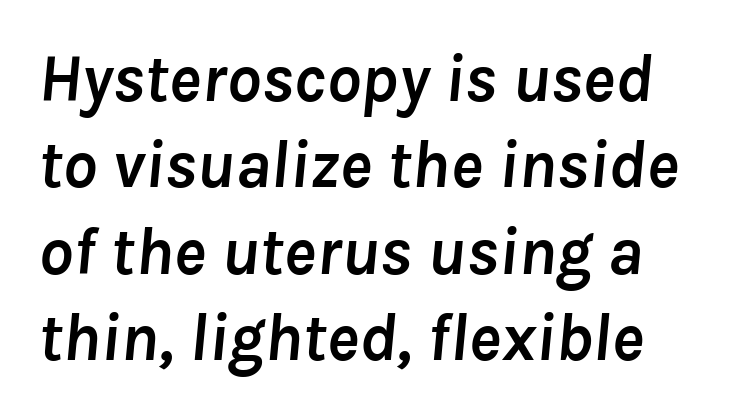
This block has exactly the height ordinary leading produces. Honestly, the letter spacing is just normal — you wouldn't notice it. Beneath every word, the page is bare. Is this a fixed-width face? No — the glyphs have proportional, varying widths. Plenty of ink on the page — the face is bold. You can tell it's italic because the verticals aren't actually vertical.
